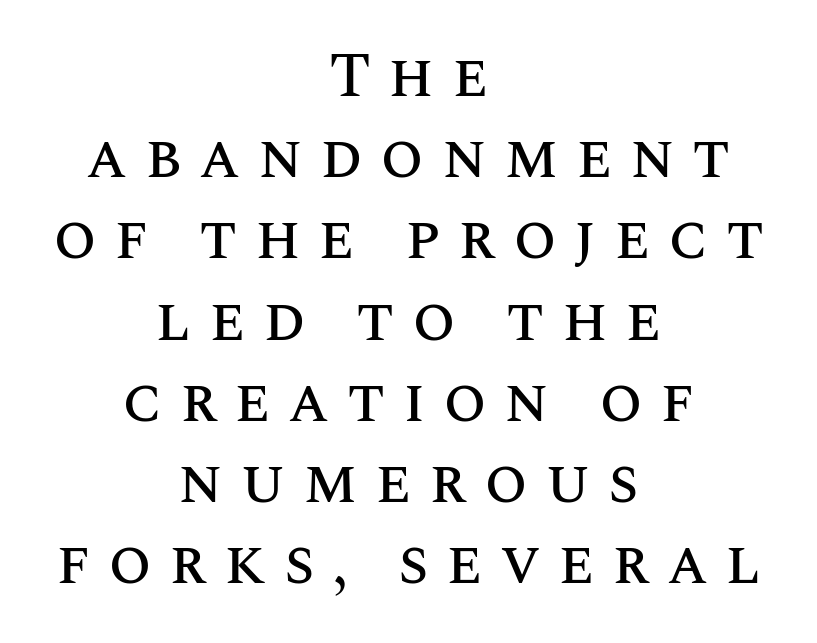
Q: Is the text italic (slanted)? A: No, it is upright.
Q: Is the text underlined? A: No.
Q: How is the paragraph aligned? A: Centered.
Q: Is the spacing between letters normal or unusually wide? A: Unusually wide.
Q: Is the spacing between lines tight, normal or loose? A: Normal.
Q: Width (condensed, normal, or wide)? A: Normal.
Q: Stroke contrast? A: Medium.
Q: x-height? A: Large.
Q: Monospaced? A: No.
